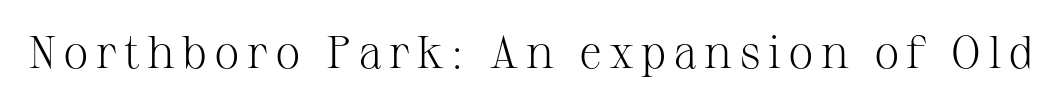
{"serif": "yes", "italic": "no", "bold": "no", "weight": "light", "width": "normal", "stroke_contrast": "medium", "x_height": "medium", "monospaced": "no", "underline": "no", "glyph_px": 46}
